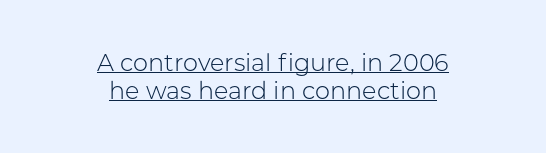
Q: Is the text bold? A: No.
Q: Is the text italic (slanted)? A: No, it is upright.
Q: Is the text underlined? A: Yes.
Q: How is the paragraph aligned? A: Centered.
Q: Is the spacing between letters normal or unusually wide? A: Normal.
Q: Is the spacing between lines tight, normal or loose? A: Tight.
